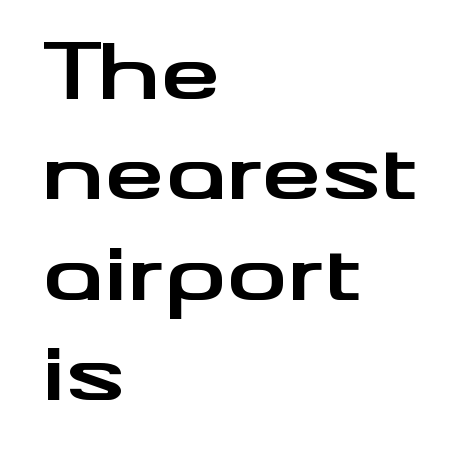
Caption: bold face, heavy strokes. Tracking value appears to be zero — textbook default spacing. Line spacing here is normal. The letters advance in unequal steps, a hallmark of proportional type. Each line starts at the same left margin while the right side varies. The font's upright variant was chosen for this text.
